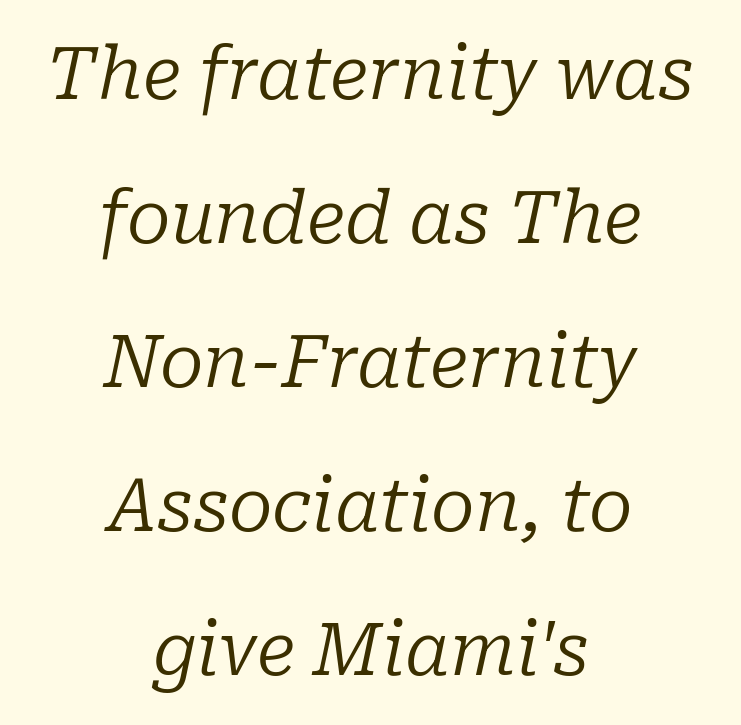
The image shows 72 px regular-weight serif type, italic (leaning right); set centered, loose line spacing (2.0x), normal letter spacing, not underlined; low stroke contrast and a medium x-height.
